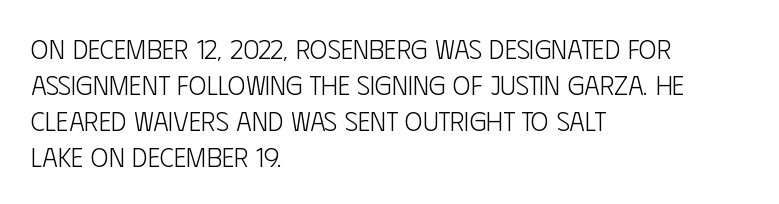
Q: Is the text bold? A: No.
Q: Is the text italic (slanted)? A: No, it is upright.
Q: Is the text underlined? A: No.
Q: How is the paragraph aligned? A: Left-aligned.
Q: Is the spacing between letters normal or unusually wide? A: Normal.
Q: Is the spacing between lines tight, normal or loose? A: Normal.
